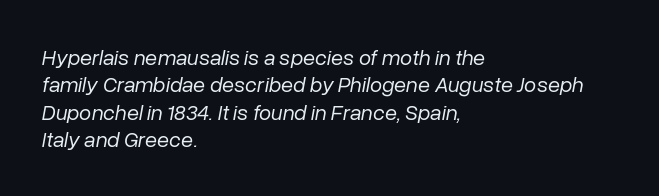
Q: Is the text bold? A: No.
Q: Is the text italic (slanted)? A: Yes, it leans right by about 10 degrees.
Q: Is the text underlined? A: No.
Q: How is the paragraph aligned? A: Left-aligned.
Q: Is the spacing between letters normal or unusually wide? A: Normal.
Q: Is the spacing between lines tight, normal or loose? A: Normal.
